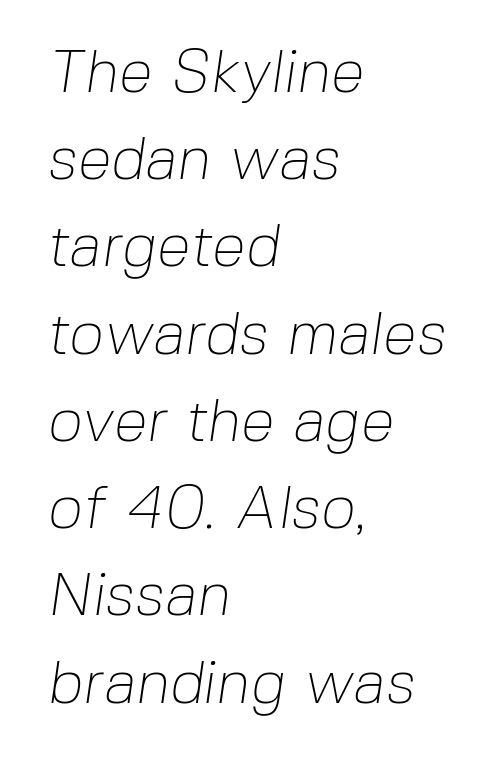
The image shows 61 px thin sans-serif type; set left-aligned, normal line spacing (1.43x), normal letter spacing, not underlined; low stroke contrast and a medium x-height.
